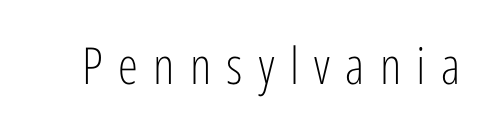
{"serif": "no", "italic": "no", "bold": "no", "weight": "light", "width": "condensed", "stroke_contrast": "low", "x_height": "medium", "monospaced": "no", "underline": "no", "letter_spacing": "wide", "letter_spacing_em": 0.3, "glyph_px": 51}
